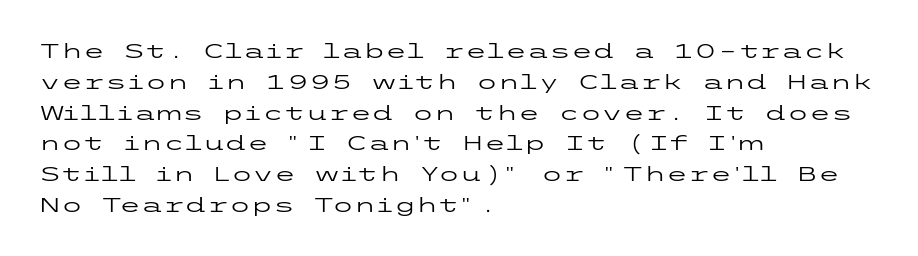
{"italic": "no", "bold": "no", "underline": "no", "align": "left", "line_spacing": "normal", "line_spacing_ratio": 1.54, "letter_spacing": "normal", "letter_spacing_em": 0.0, "glyph_px": 20}
